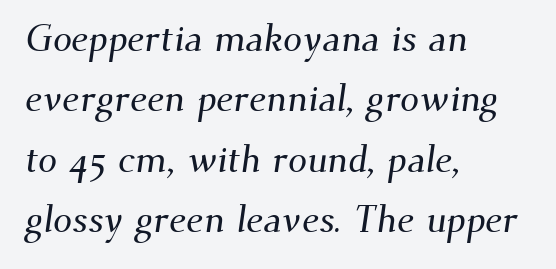
Q: Is the typeface a serif or a sans-serif typeface? A: Serif.
Q: Is the text underlined? A: No.
Q: How is the paragraph aligned? A: Left-aligned.
Q: Is the spacing between letters normal or unusually wide? A: Normal.
Q: Is the spacing between lines tight, normal or loose? A: Normal.
Q: Width (condensed, normal, or wide)? A: Normal.
Q: Stroke contrast? A: Medium.
Q: x-height? A: Small.
Q: Monospaced? A: No.
